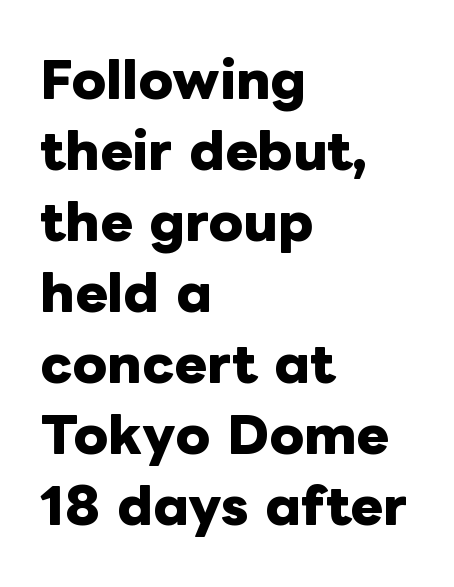
{"italic": "no", "bold": "yes", "weight": "heavy", "width": "normal", "stroke_contrast": "low", "x_height": "medium", "monospaced": "no", "underline": "no", "align": "left", "line_spacing": "normal", "line_spacing_ratio": 1.45, "letter_spacing": "normal", "letter_spacing_em": 0.0, "glyph_px": 49}
